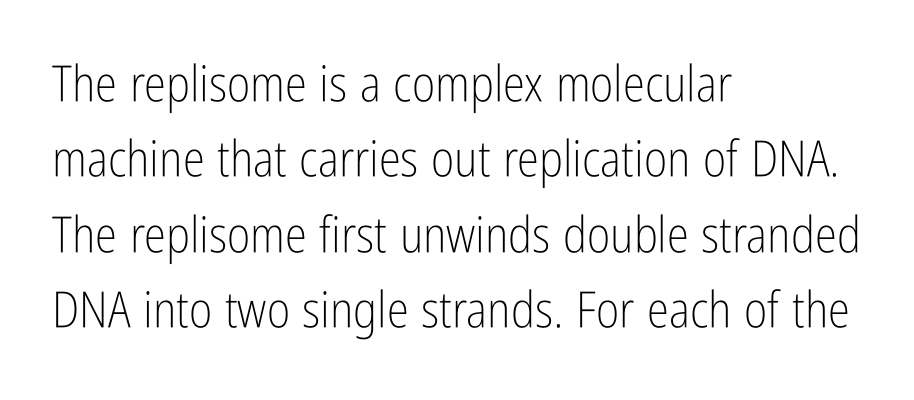
{"serif": "no", "italic": "no", "bold": "no", "weight": "light", "width": "condensed", "stroke_contrast": "low", "x_height": "medium", "monospaced": "no", "underline": "no", "align": "left", "line_spacing": "normal", "line_spacing_ratio": 1.51, "letter_spacing": "normal", "letter_spacing_em": 0.0, "glyph_px": 50}
